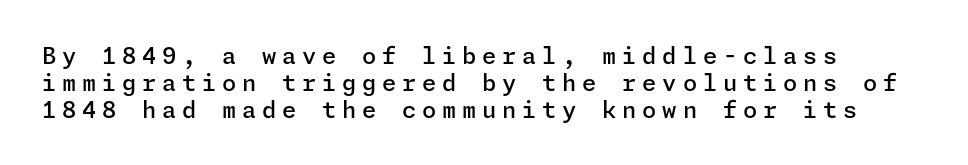
The image shows 23 px text type, upright; set left-aligned, line spacing 1.17x, unusually wide letter spacing (+0.25 em), not underlined.
